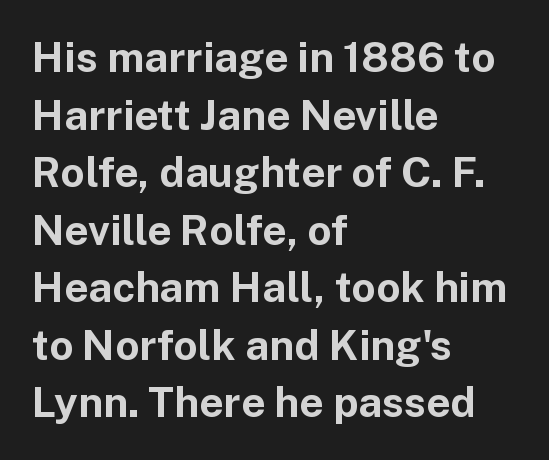
{"serif": "no", "italic": "no", "bold": "yes", "weight": "bold", "width": "normal", "stroke_contrast": "low", "x_height": "medium", "monospaced": "no", "underline": "no", "align": "left", "line_spacing": "normal", "line_spacing_ratio": 1.37, "letter_spacing": "normal", "letter_spacing_em": 0.0, "glyph_px": 42}
